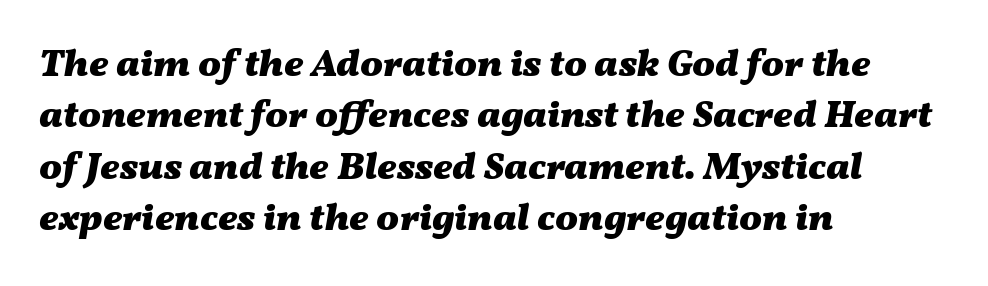
In terms of letterspacing, this is plain default setting. Quick note: interline space is typical. The typesetting leans heavy: a genuine bold. The typography opts for an oblique posture over an upright one. Decoration check: the copy has no underline.
